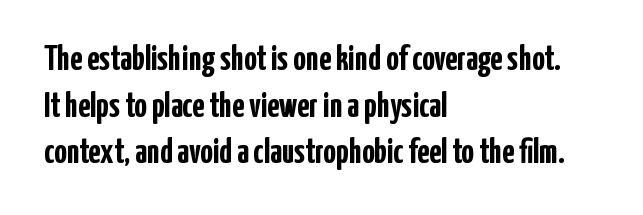
The image shows 35 px semibold, condensed sans-serif type, upright; set left-aligned, normal line spacing (1.33x), normal letter spacing, not underlined; low stroke contrast and a medium x-height.
